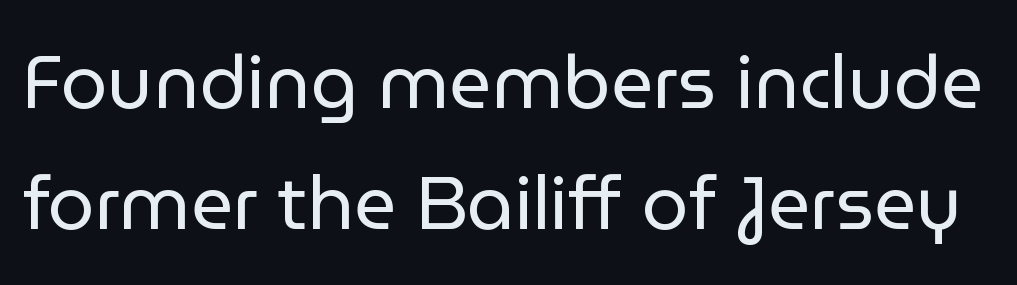
{"serif": "no", "italic": "no", "bold": "no", "weight": "regular", "width": "normal", "stroke_contrast": "low", "x_height": "medium", "monospaced": "no", "underline": "no", "line_spacing": "normal", "line_spacing_ratio": 1.63, "letter_spacing": "normal", "letter_spacing_em": 0.0, "glyph_px": 74}
